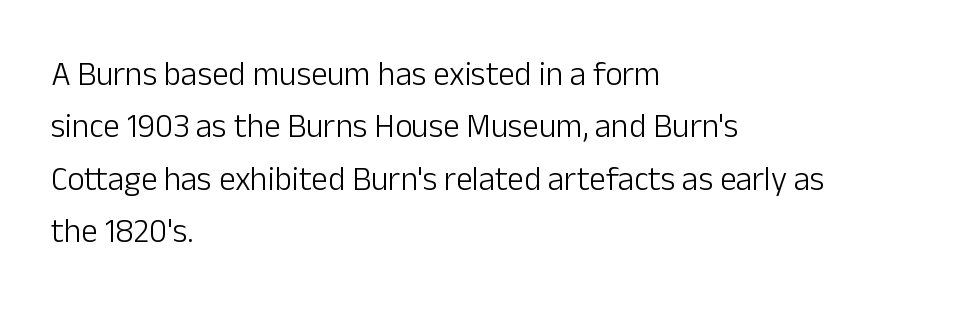
Q: Is the text bold? A: No.
Q: Is the text italic (slanted)? A: No, it is upright.
Q: Is the typeface a serif or a sans-serif typeface? A: Sans-serif.
Q: Is the text underlined? A: No.
Q: How is the paragraph aligned? A: Left-aligned.
Q: Is the spacing between letters normal or unusually wide? A: Normal.
Q: Is the spacing between lines tight, normal or loose? A: Normal.
Q: Width (condensed, normal, or wide)? A: Normal.
Q: Stroke contrast? A: Low.
Q: x-height? A: Medium.
Q: Monospaced? A: No.
